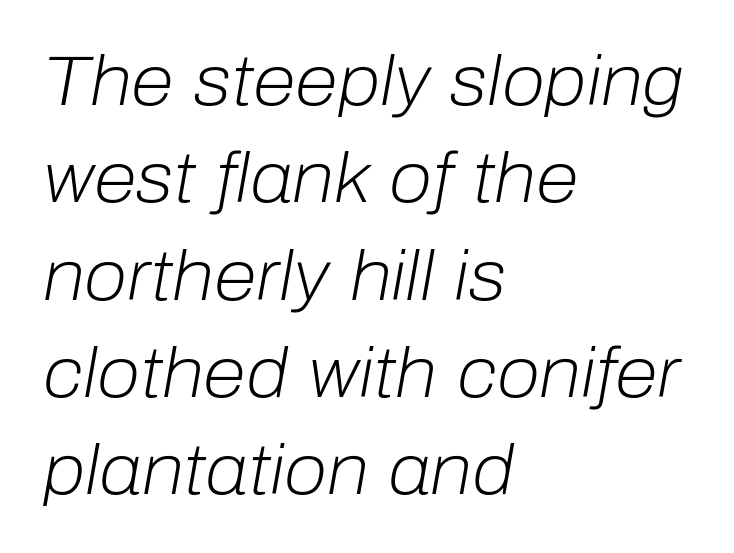
{"italic": "yes", "lean": "right", "slant_degrees": 10, "bold": "no", "weight": "light", "width": "normal", "stroke_contrast": "low", "x_height": "medium", "monospaced": "no", "underline": "no", "align": "left", "line_spacing": "normal", "line_spacing_ratio": 1.39, "letter_spacing": "normal", "letter_spacing_em": 0.0, "glyph_px": 70}
